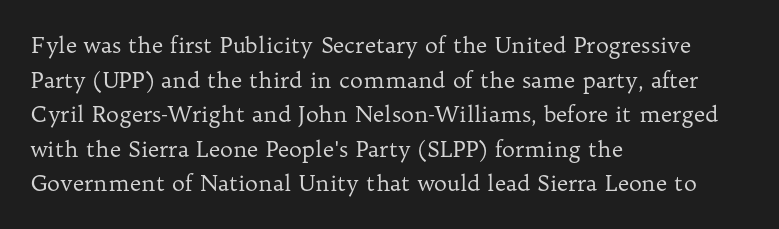
Which margin do the lines hug? The left one — the right edge is uneven. This is roman type, the default non-slanted kind. Summary of vertical rhythm: regular, with standard interline spacing. These glyphs show unthickened strokes, regular width or finer. The rendering keeps characters at their native spacing. The gap between lines stays unmarked.
